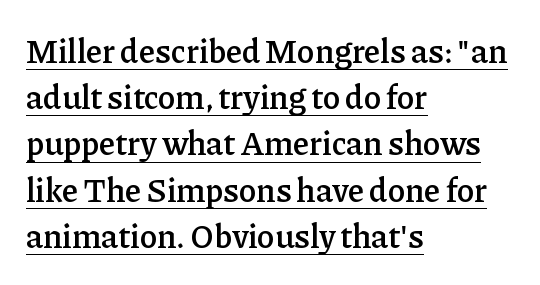
{"serif": "yes", "italic": "no", "bold": "semi", "weight": "semibold", "width": "normal", "stroke_contrast": "low", "x_height": "medium", "monospaced": "no", "underline": "yes", "align": "left", "line_spacing": "normal", "line_spacing_ratio": 1.4, "letter_spacing": "normal", "letter_spacing_em": 0.0, "glyph_px": 33}
